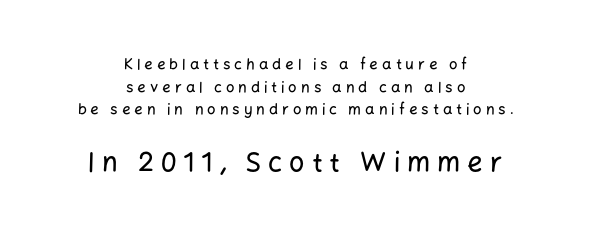
Q: Is the text italic (slanted)? A: No, it is upright.
Q: Is the text underlined? A: No.
Q: How is the paragraph aligned? A: Centered.
Q: Is the spacing between letters normal or unusually wide? A: Unusually wide.
Q: Is the spacing between lines tight, normal or loose? A: Normal.
Q: Which block of text is set in a larger size, the first (top) or the second (bottom)? A: The second (bottom) one.
